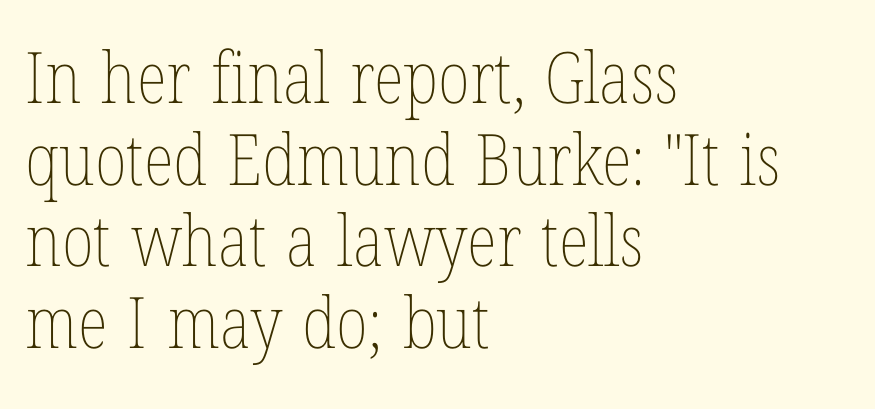
Q: Is the text bold? A: No.
Q: Is the text italic (slanted)? A: No, it is upright.
Q: Is the text underlined? A: No.
Q: How is the paragraph aligned? A: Left-aligned.
Q: Is the spacing between letters normal or unusually wide? A: Normal.
Q: Is the spacing between lines tight, normal or loose? A: Tight.
Q: Width (condensed, normal, or wide)? A: Condensed.
Q: Stroke contrast? A: Low.
Q: x-height? A: Medium.
Q: Monospaced? A: No.
